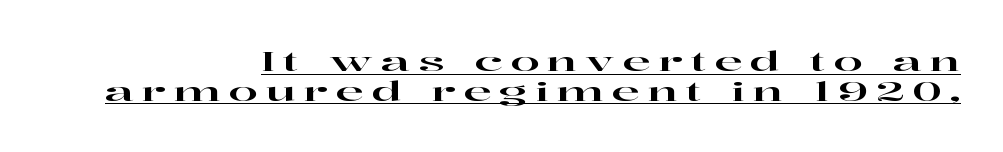
Q: Is the text italic (slanted)? A: No, it is upright.
Q: Is the text underlined? A: Yes.
Q: How is the paragraph aligned? A: Right-aligned.
Q: Is the spacing between letters normal or unusually wide? A: Unusually wide.
Q: Is the spacing between lines tight, normal or loose? A: Tight.
